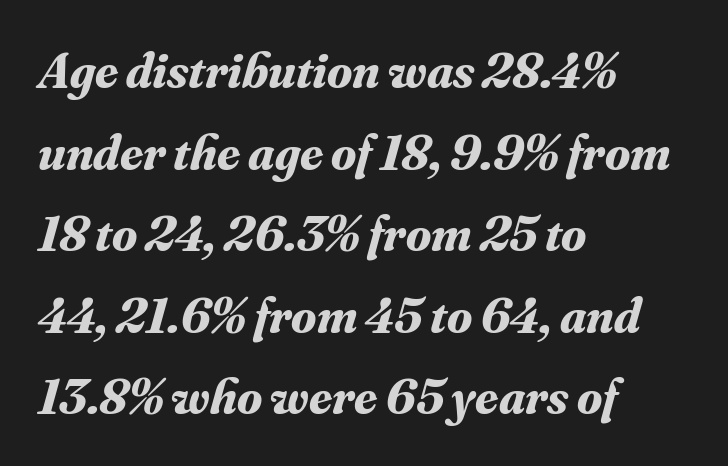
{"serif": "yes", "italic": "yes", "lean": "right", "slant_degrees": 16, "bold": "yes", "weight": "bold", "width": "normal", "stroke_contrast": "medium", "x_height": "small", "monospaced": "no", "underline": "no", "align": "left", "line_spacing": "normal", "line_spacing_ratio": 1.6, "letter_spacing": "normal", "letter_spacing_em": 0.0, "glyph_px": 51}
